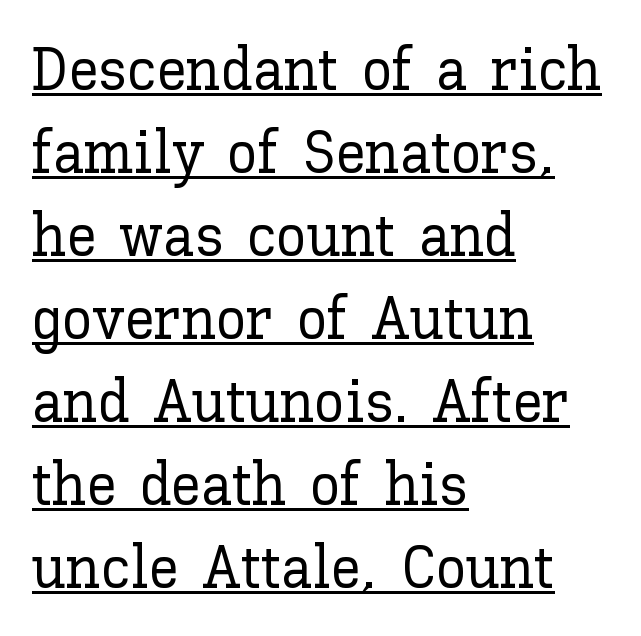
Horizontal alignment here is leftward, the default for most running prose. No italicization has been applied; the sample stays upright. Each word holds together tightly as a unit, with standard inter-letter gaps. Each new line begins a customary step beneath the previous one. This sample carries an underscore along the baseline area.
